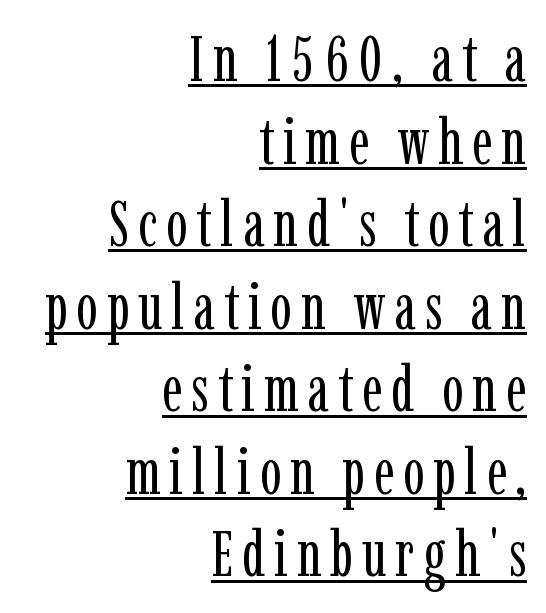
This sample has the flowing, uneven cadence of proportional lettering. The lines in this sample share a right terminus and differ only in where they begin. Ordinary non-slanted type is in use. Type style note: has serifs. The characters are drawn with everyday or finer stroke widths. The face used here appears with an underline applied.
